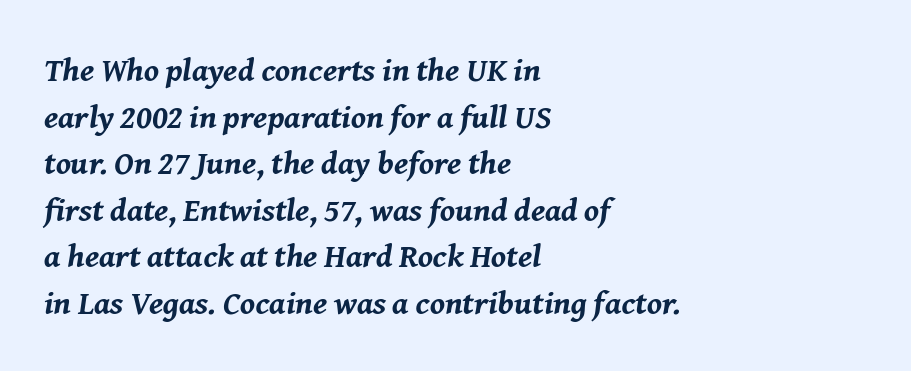
The leading is moderate, giving the passage an even texture. All the whitespace from short lines collects on the right. Note the varied advance widths — an 'i' is clearly narrower than an 'm'. The passage shown leans; its letterforms are oblique. Set as a true bold cut, around the 700 mark.
